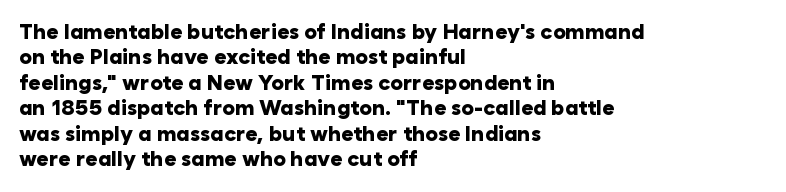
{"italic": "no", "bold": "yes", "underline": "no", "align": "left", "line_spacing_ratio": 1.21, "letter_spacing": "normal", "letter_spacing_em": 0.0, "glyph_px": 21}
